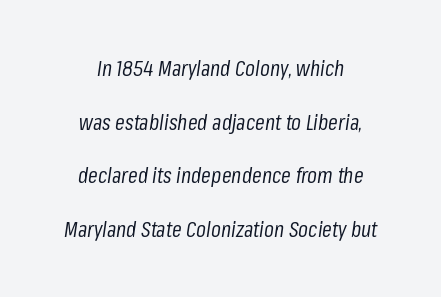
Q: Is the text bold? A: No.
Q: Is the text italic (slanted)? A: Yes, it leans right by about 8 degrees.
Q: Is the text underlined? A: No.
Q: How is the paragraph aligned? A: Centered.
Q: Is the spacing between letters normal or unusually wide? A: Normal.
Q: Is the spacing between lines tight, normal or loose? A: Loose.
